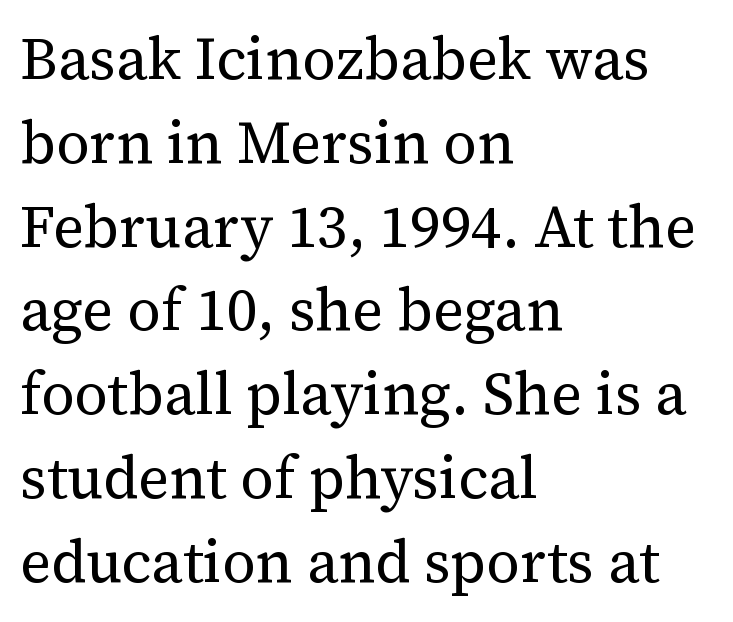
{"serif": "yes", "italic": "no", "bold": "no", "weight": "regular", "width": "normal", "stroke_contrast": "medium", "x_height": "medium", "monospaced": "no", "underline": "no", "align": "left", "line_spacing": "normal", "line_spacing_ratio": 1.42, "letter_spacing": "normal", "letter_spacing_em": 0.0, "glyph_px": 59}
